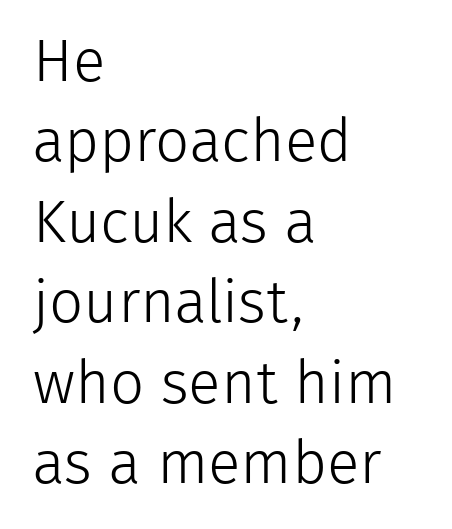
{"serif": "no", "italic": "no", "bold": "no", "weight": "light", "width": "normal", "stroke_contrast": "low", "x_height": "medium", "monospaced": "no", "underline": "no", "align": "left", "line_spacing": "normal", "line_spacing_ratio": 1.34, "letter_spacing": "normal", "letter_spacing_em": 0.0, "glyph_px": 60}
